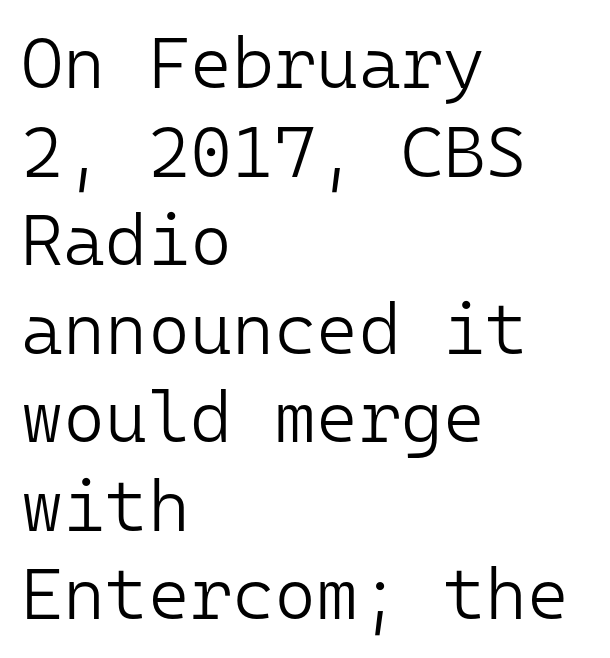
The image shows 72 px light sans-serif type, upright, monospaced; set left-aligned, line spacing 1.23x, normal letter spacing, not underlined; low stroke contrast and a medium x-height.
